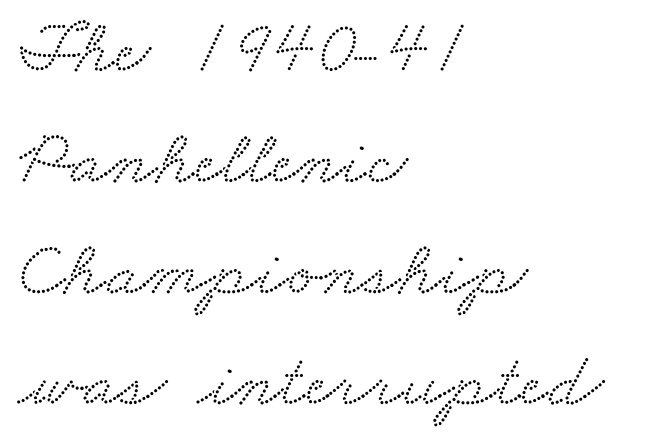
Q: Is the typeface a serif or a sans-serif typeface? A: Serif.
Q: Is the text underlined? A: No.
Q: How is the paragraph aligned? A: Left-aligned.
Q: Is the spacing between letters normal or unusually wide? A: Normal.
Q: Is the spacing between lines tight, normal or loose? A: Normal.
Q: Width (condensed, normal, or wide)? A: Wide.
Q: Stroke contrast? A: Low.
Q: x-height? A: Small.
Q: Monospaced? A: No.
